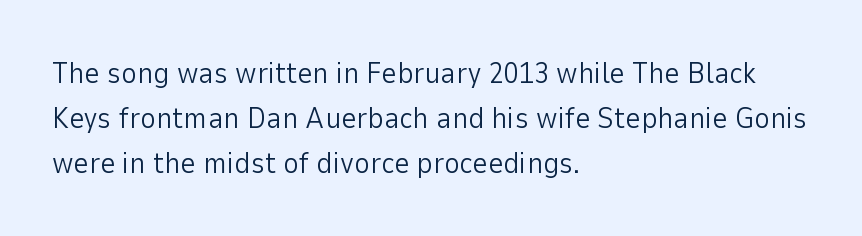
Q: Is the text bold? A: No.
Q: Is the text italic (slanted)? A: No, it is upright.
Q: Is the typeface a serif or a sans-serif typeface? A: Sans-serif.
Q: Is the text underlined? A: No.
Q: How is the paragraph aligned? A: Left-aligned.
Q: Is the spacing between letters normal or unusually wide? A: Normal.
Q: Is the spacing between lines tight, normal or loose? A: Normal.
Q: Width (condensed, normal, or wide)? A: Normal.
Q: Stroke contrast? A: Low.
Q: x-height? A: Medium.
Q: Monospaced? A: No.
